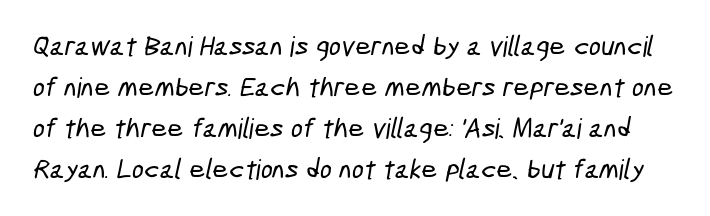
The image shows 28 px condensed sans-serif type; set normal line spacing (1.46x), normal letter spacing, not underlined; low stroke contrast and a medium x-height.
